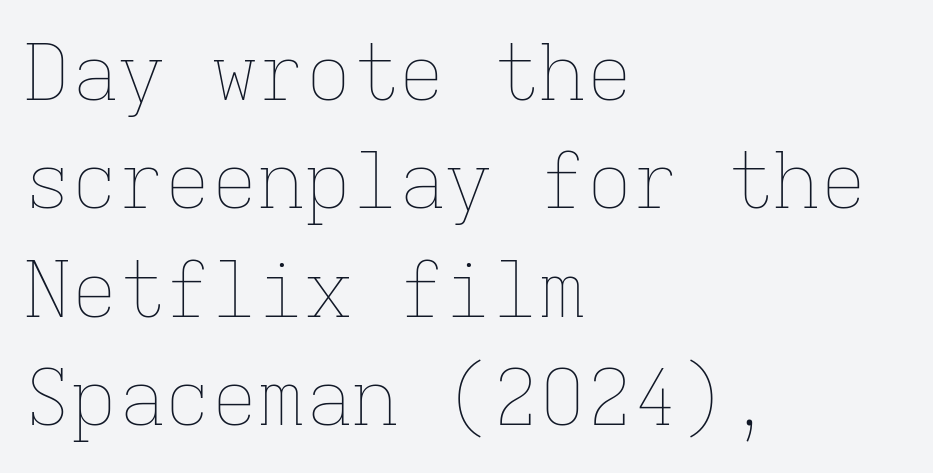
Line beginnings align vertically; line endings do not. Weight: regular or lighter. There is no visible air inserted between adjacent glyphs. This sample has the even, mechanical cadence of fixed-width lettering. Do the letters lean? They stand straight. The words here are not underlined.
